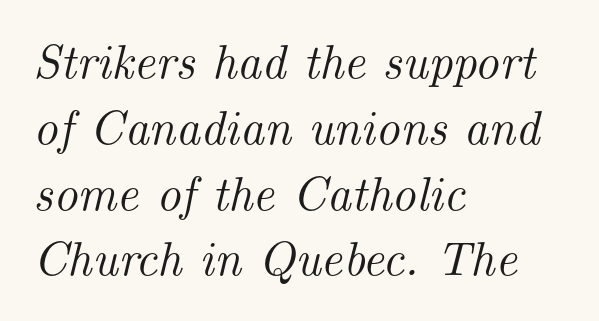
The space beneath each line is pristine and unruled. These lines stack with their left ends in a neat column. This rendering employs a face with finishing strokes, i.e., a serif. Whoever set this chose a conventional vertical rhythm. The face used here has a pronounced slope to its letters.
